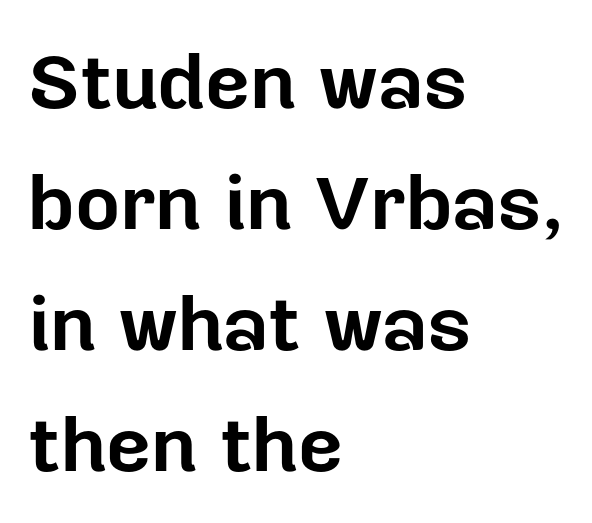
The image shows 78 px bold sans-serif type, upright; set left-aligned, normal line spacing (1.55x), normal letter spacing, not underlined; low stroke contrast and a medium x-height.
